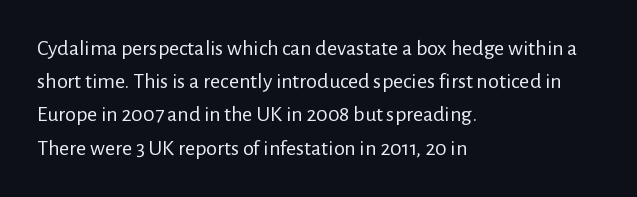
The image shows 22 px text type, upright; set left-aligned, normal line spacing (1.51x), normal letter spacing, not underlined.
